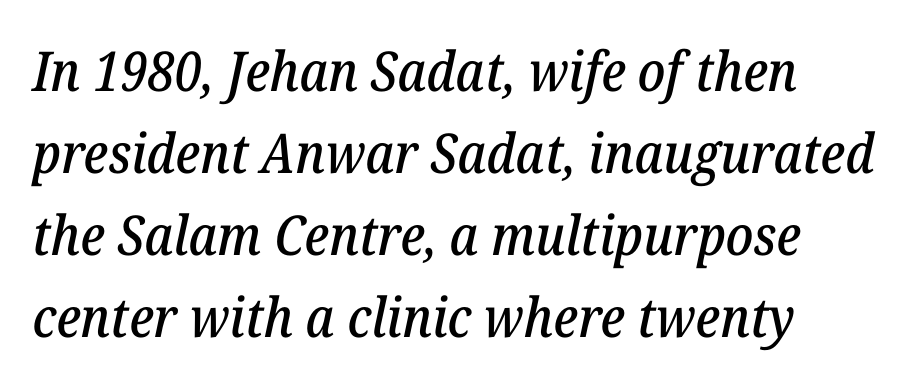
{"serif": "yes", "italic": "yes", "lean": "right", "slant_degrees": 12, "width": "normal", "stroke_contrast": "low", "x_height": "medium", "monospaced": "no", "underline": "no", "align": "left", "line_spacing": "normal", "line_spacing_ratio": 1.49, "letter_spacing": "normal", "letter_spacing_em": 0.0, "glyph_px": 55}
